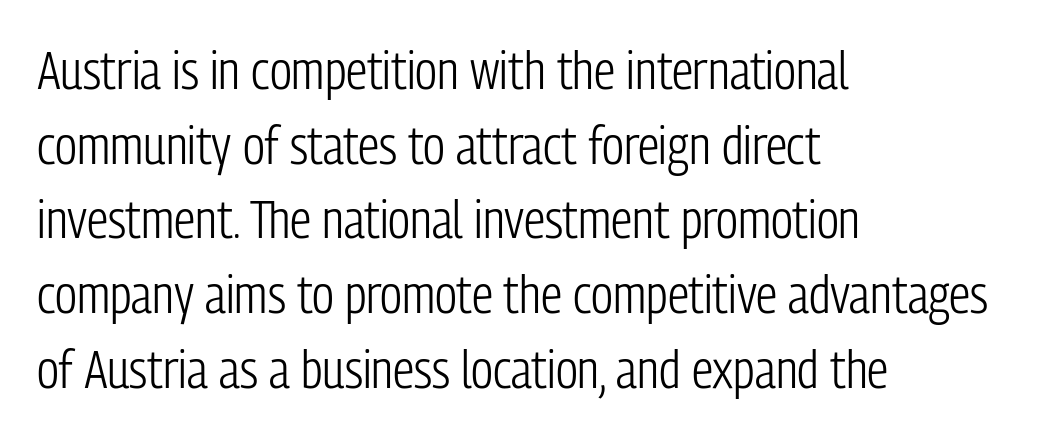
Think of a printed novel: that variable character pitch is what you see here. Regular leading. This sample uses plain, unmodified letter spacing. Nothing heavy about these letters — not bold at all. Reading down the block, your eye returns to a fixed left position each line.
